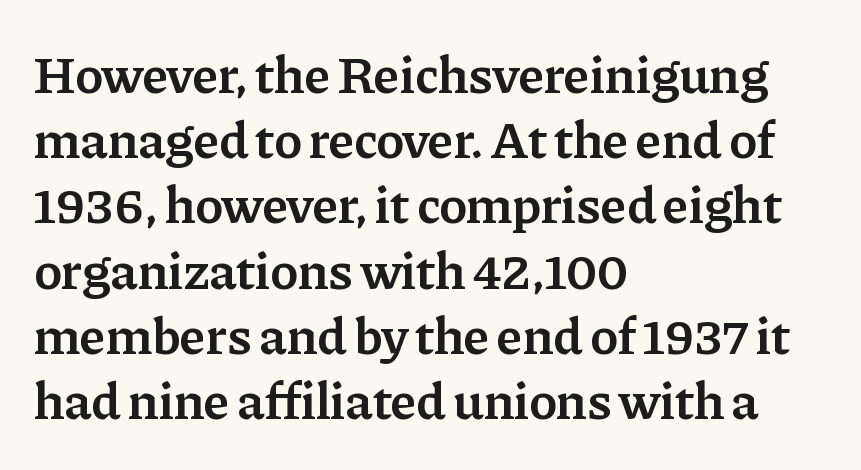
A clean baseline with only descenders dipping below it. Notice how the stems are strictly vertical — no italics here. Does the copy run flush right? No — it runs flush left. Each letter keeps its own natural width here, so spacing adapts to shape. Tracking here is standard; glyphs follow each other at the usual distance. The passage shown is semibold, sitting just below true bold.
